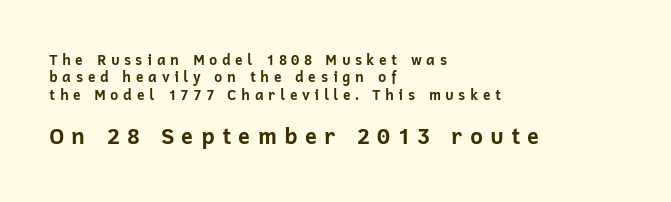
The image shows 22 px bold type, upright; set left-aligned, normal line spacing (1.25x), unusually wide letter spacing (+0.32 em), not underlined; the second (bottom) block is 1.57x larger.
